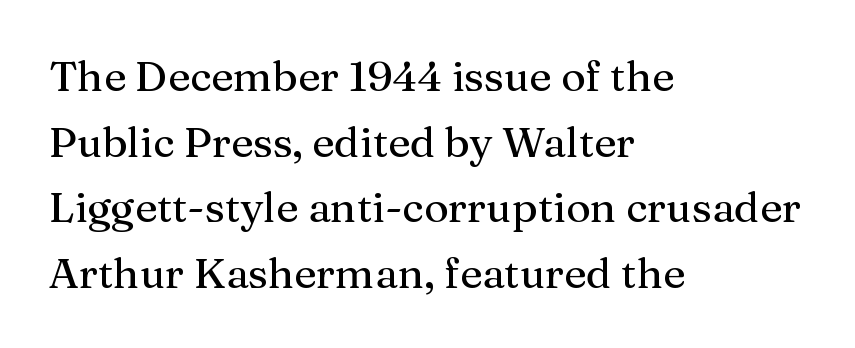
The glyphs are unaccompanied by any horizontal stroke below them. Each line starts at the same left margin while the right side varies. The horizontal fit of the characters is conventional and even. Regular leading. Classification — serif. The rendering uses natural spacing where letterforms have individual widths.
